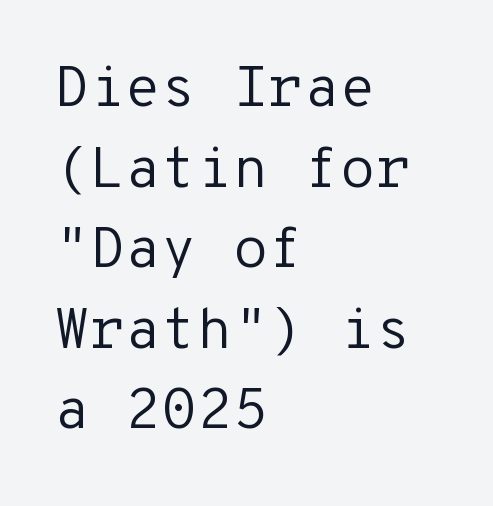
The image shows 58 px regular-weight sans-serif type, upright, monospaced; set left-aligned, normal line spacing (1.39x), normal letter spacing, not underlined; low stroke contrast and a medium x-height.
